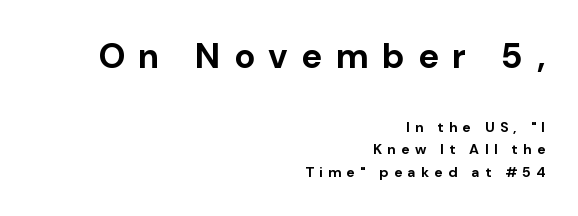
The image shows 35 px bold sans-serif type, upright; set right-aligned, normal line spacing (1.62x), unusually wide letter spacing (+0.38 em), not underlined; the first (top) block is 2.5x larger; low stroke contrast and a medium x-height.
